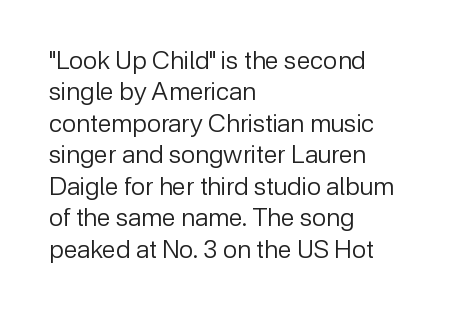
Q: Is the text bold? A: No.
Q: Is the text italic (slanted)? A: No, it is upright.
Q: Is the text underlined? A: No.
Q: How is the paragraph aligned? A: Left-aligned.
Q: Is the spacing between letters normal or unusually wide? A: Normal.
Q: Is the spacing between lines tight, normal or loose? A: Normal.
